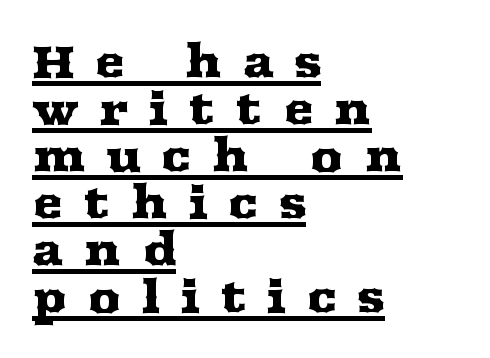
{"serif": "yes", "italic": "no", "width": "wide", "stroke_contrast": "medium", "x_height": "medium", "monospaced": "no", "underline": "yes", "align": "left", "line_spacing": "tight", "line_spacing_ratio": 1.02, "letter_spacing": "wide", "letter_spacing_em": 0.44, "glyph_px": 46}
